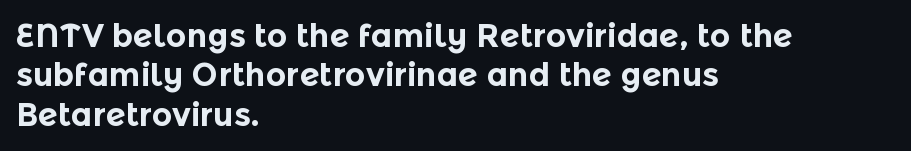
Words float on clear page, feet unadorned. Glyph-to-glyph distance matches everyday printed text. These lines stack with their left ends in a neat column. Upright lettering throughout.
